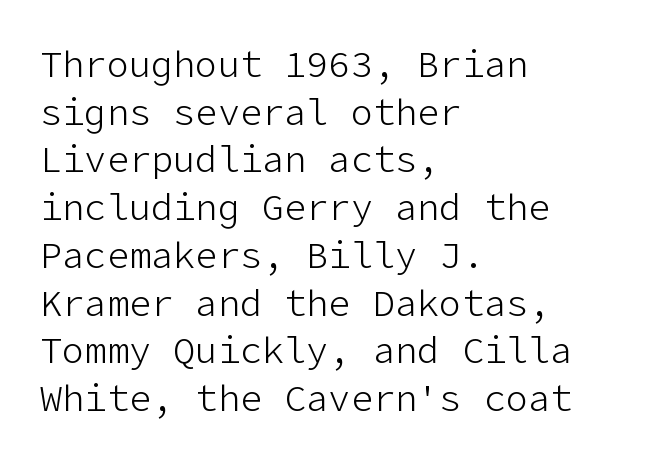
Q: Is the text bold? A: No.
Q: Is the text italic (slanted)? A: No, it is upright.
Q: Is the typeface a serif or a sans-serif typeface? A: Sans-serif.
Q: Is the text underlined? A: No.
Q: How is the paragraph aligned? A: Left-aligned.
Q: Is the spacing between letters normal or unusually wide? A: Normal.
Q: Is the spacing between lines tight, normal or loose? A: Normal.
Q: Width (condensed, normal, or wide)? A: Normal.
Q: Stroke contrast? A: Low.
Q: x-height? A: Medium.
